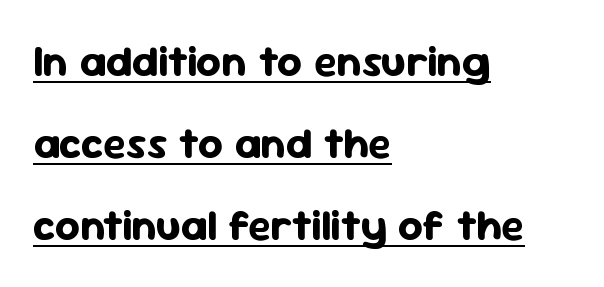
The image shows 43 px bold sans-serif type, upright; set left-aligned, loose line spacing (1.91x), normal letter spacing, underlined; low stroke contrast and a medium x-height.
